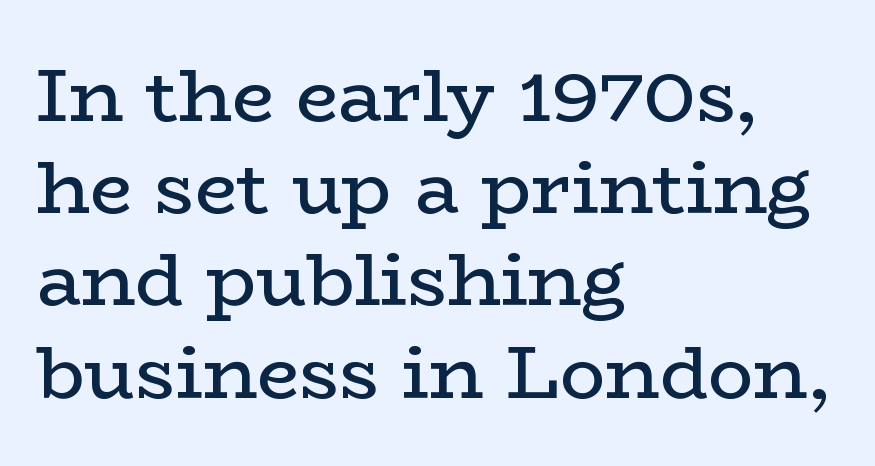
The image shows 75 px regular-weight, wide serif type, upright; set left-aligned, line spacing 1.23x, normal letter spacing, not underlined; low stroke contrast and a medium x-height.
